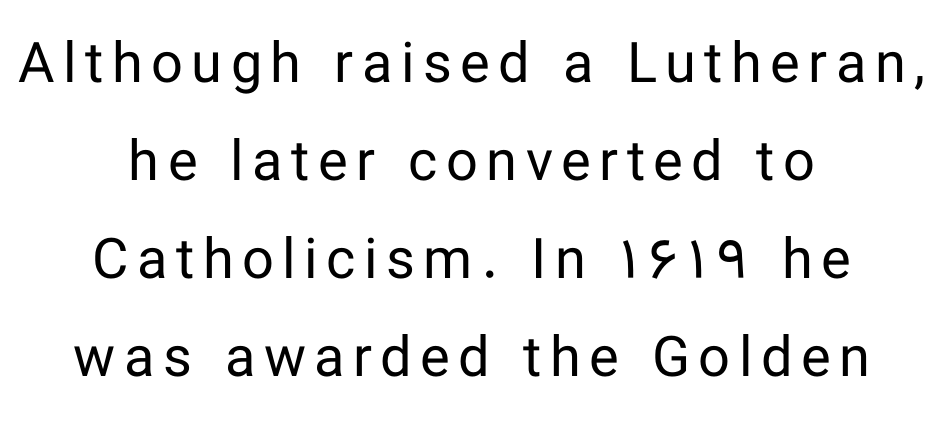
Q: Is the text bold? A: No.
Q: Is the text italic (slanted)? A: No, it is upright.
Q: Is the typeface a serif or a sans-serif typeface? A: Sans-serif.
Q: Is the text underlined? A: No.
Q: How is the paragraph aligned? A: Centered.
Q: Width (condensed, normal, or wide)? A: Normal.
Q: Stroke contrast? A: Low.
Q: x-height? A: Medium.
Q: Monospaced? A: No.
